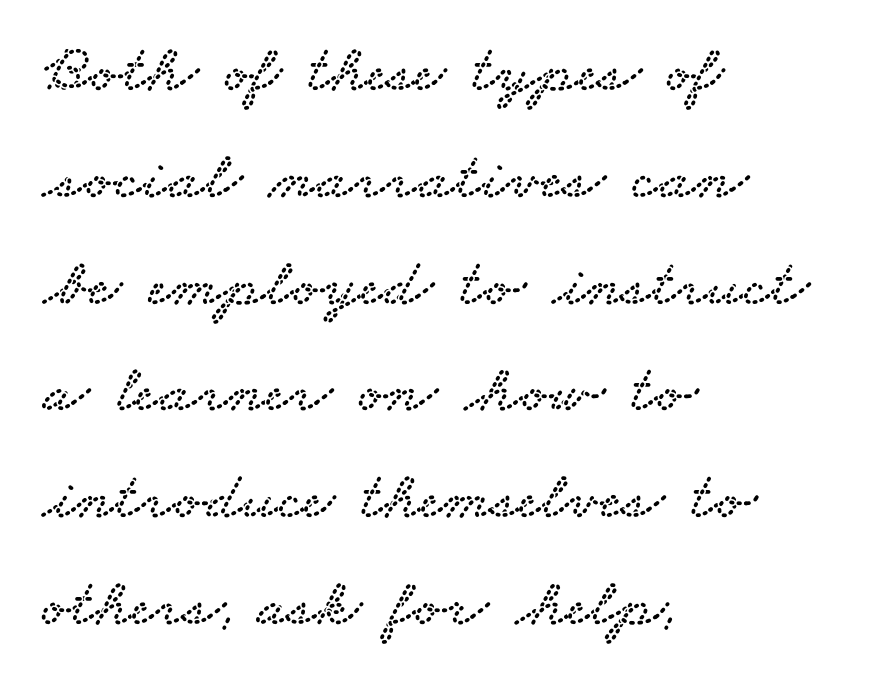
{"serif": "yes", "width": "wide", "stroke_contrast": "low", "x_height": "small", "monospaced": "no", "underline": "no", "align": "left", "line_spacing": "normal", "line_spacing_ratio": 1.57, "letter_spacing": "normal", "letter_spacing_em": 0.0, "glyph_px": 68}
